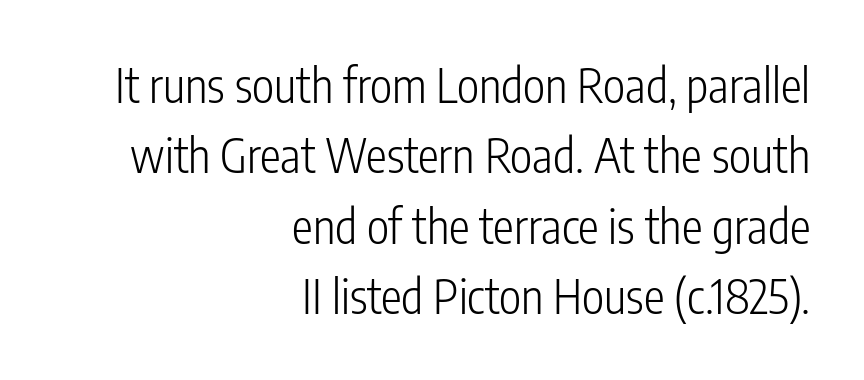
Serifs: no, the terminals of the letterforms are clean. This reads as an unemphasized weight, regular at the heaviest. Note the varied advance widths — an 'i' is clearly narrower than an 'm'. Plain, unruled lines of type.
